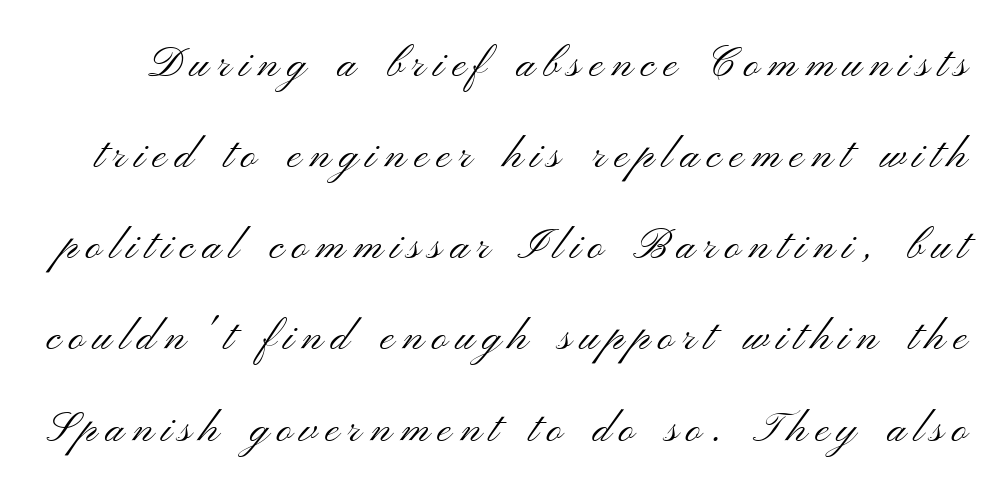
Q: Is the text bold? A: No.
Q: Is the text italic (slanted)? A: Yes.
Q: Is the typeface a serif or a sans-serif typeface? A: Sans-serif.
Q: Is the text underlined? A: No.
Q: Is the spacing between letters normal or unusually wide? A: Unusually wide.
Q: Is the spacing between lines tight, normal or loose? A: Loose.
Q: Width (condensed, normal, or wide)? A: Wide.
Q: Stroke contrast? A: Medium.
Q: x-height? A: Small.
Q: Monospaced? A: No.
